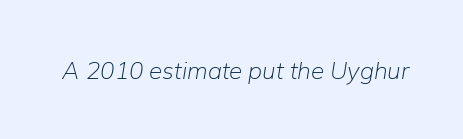
{"italic": "yes", "lean": "right", "slant_degrees": 9, "bold": "no", "underline": "no", "letter_spacing": "normal", "letter_spacing_em": 0.0, "glyph_px": 24}
